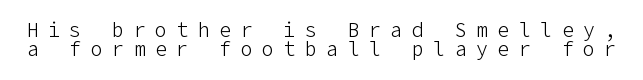
Q: Is the text bold? A: No.
Q: Is the text italic (slanted)? A: No, it is upright.
Q: Is the text underlined? A: No.
Q: Is the spacing between letters normal or unusually wide? A: Unusually wide.
Q: Is the spacing between lines tight, normal or loose? A: Tight.
